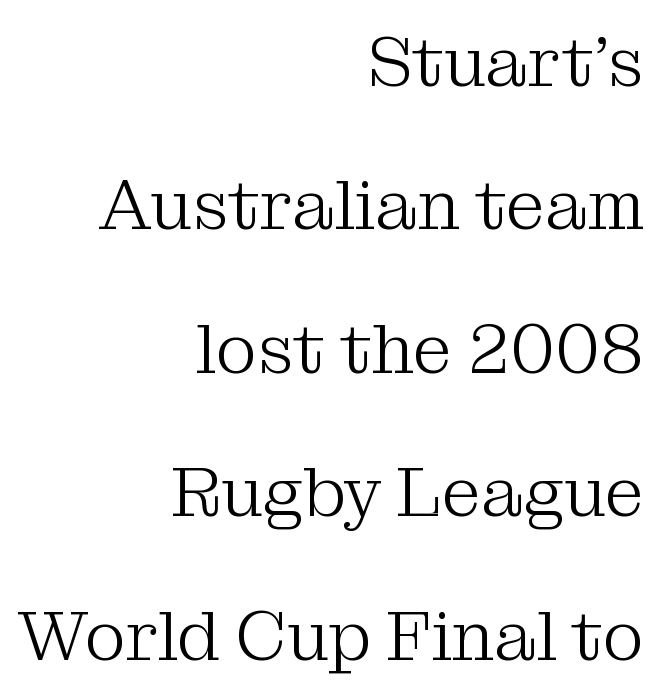
The characters are drawn with everyday or finer stroke widths. The designer went with a serif here, giving each stem small feet. The compositor pushed each line to the right boundary. Letter spacing: default. Here the designer chose a conventional face with non-uniform glyph widths.
